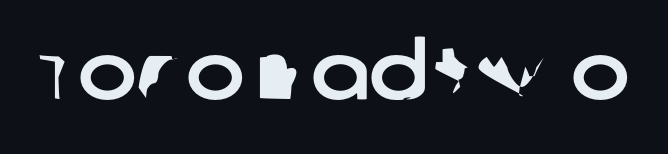
{"serif": "no", "width": "normal", "stroke_contrast": "low", "x_height": "large", "monospaced": "no", "underline": "no", "letter_spacing": "normal", "letter_spacing_em": 0.0, "glyph_px": 79}
